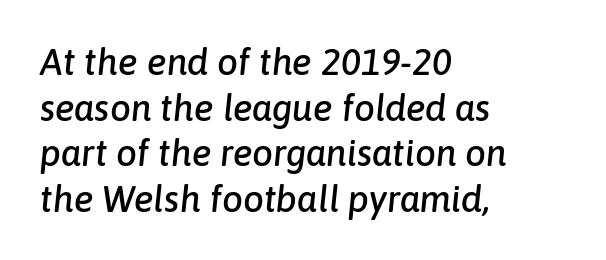
Any mark beneath the type? The region is blank. The passage shown is typed in a proportional face where columns would drift. Line starts are locked; line ends wander. Here the glyphs are tracked normally, forming tight word shapes. This is oblique type, the kind used for emphasis or titles.
